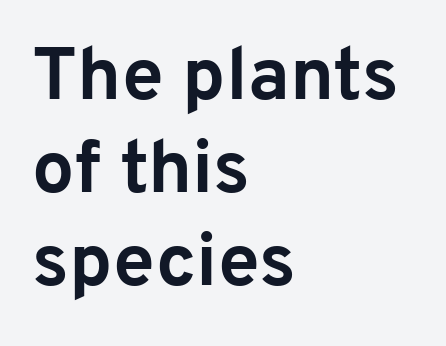
Honestly, there is no underline to notice here at all. Weight check: bold — yes, fully. The rendering uses natural spacing where letterforms have individual widths. Upright lettering throughout. How are the letters spaced? Ordinarily, with no added tracking. The compositor pushed each line to the left boundary.
